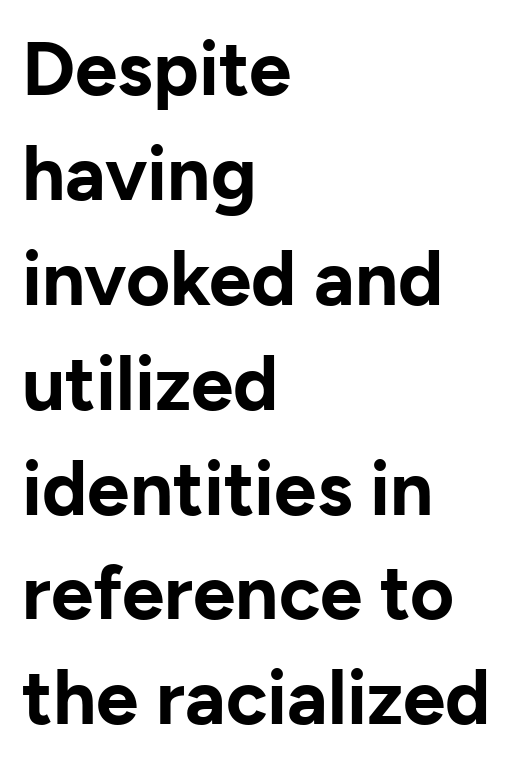
Honestly, there is no underline to notice here at all. Look at the tracking — it's just the regular setting, nothing added. The lines in this sample share a left origin and differ only in where they stop. Set as a true bold cut, around the 700 mark. Every character sits straight up, as roman type does.
